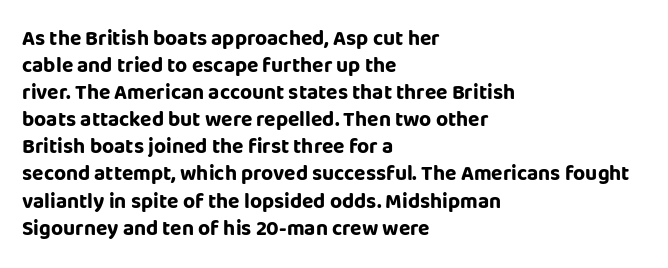
The image shows 21 px bold type, upright; set left-aligned, normal line spacing (1.29x), normal letter spacing, not underlined.
